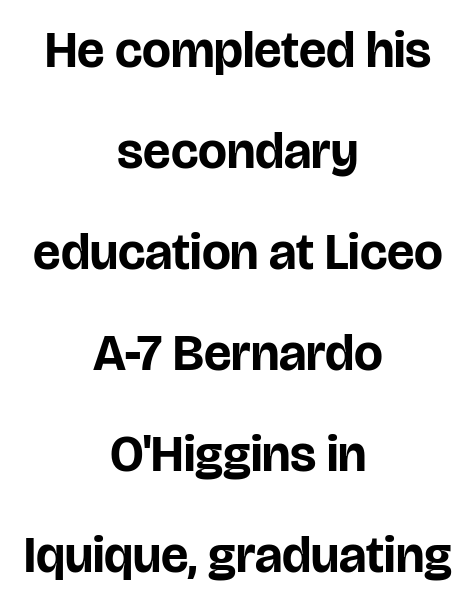
Q: Is the text bold? A: Yes.
Q: Is the text italic (slanted)? A: No, it is upright.
Q: Is the typeface a serif or a sans-serif typeface? A: Sans-serif.
Q: Is the text underlined? A: No.
Q: How is the paragraph aligned? A: Centered.
Q: Is the spacing between letters normal or unusually wide? A: Normal.
Q: Is the spacing between lines tight, normal or loose? A: Loose.
Q: Width (condensed, normal, or wide)? A: Normal.
Q: Stroke contrast? A: Low.
Q: x-height? A: Large.
Q: Monospaced? A: No.
